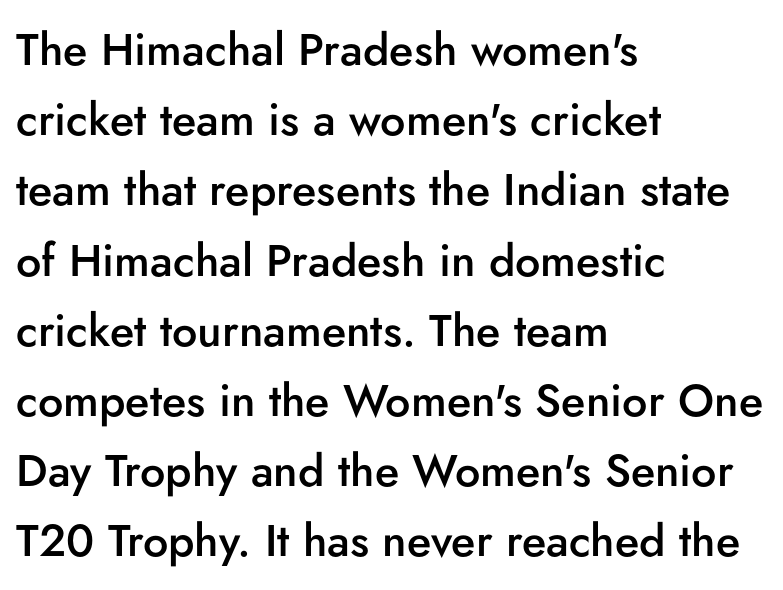
{"serif": "no", "italic": "no", "bold": "semi", "weight": "semibold", "width": "normal", "stroke_contrast": "low", "x_height": "small", "monospaced": "no", "underline": "no", "align": "left", "line_spacing": "normal", "line_spacing_ratio": 1.56, "letter_spacing": "normal", "letter_spacing_em": 0.0, "glyph_px": 45}
